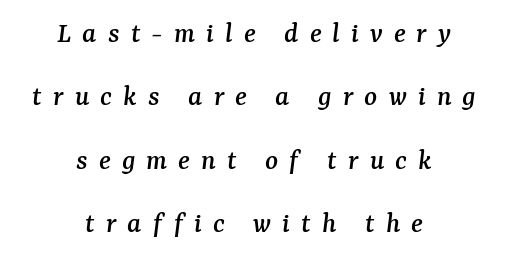
The image shows 30 px serif type, italic (leaning right); set centered, loose line spacing (2.11x), unusually wide letter spacing (+0.37 em), not underlined; medium stroke contrast and a medium x-height.
